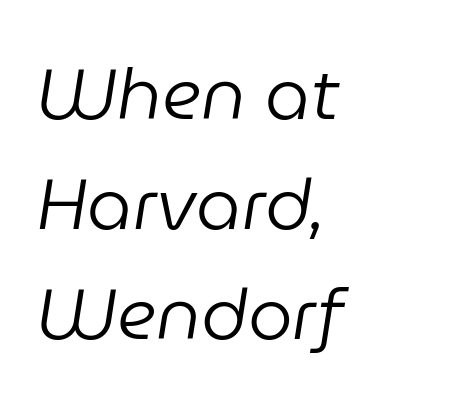
{"italic": "yes", "lean": "right", "slant_degrees": 9, "bold": "no", "weight": "regular", "width": "normal", "stroke_contrast": "low", "x_height": "medium", "monospaced": "no", "underline": "no", "align": "left", "line_spacing": "normal", "line_spacing_ratio": 1.55, "letter_spacing": "normal", "letter_spacing_em": 0.0, "glyph_px": 71}
